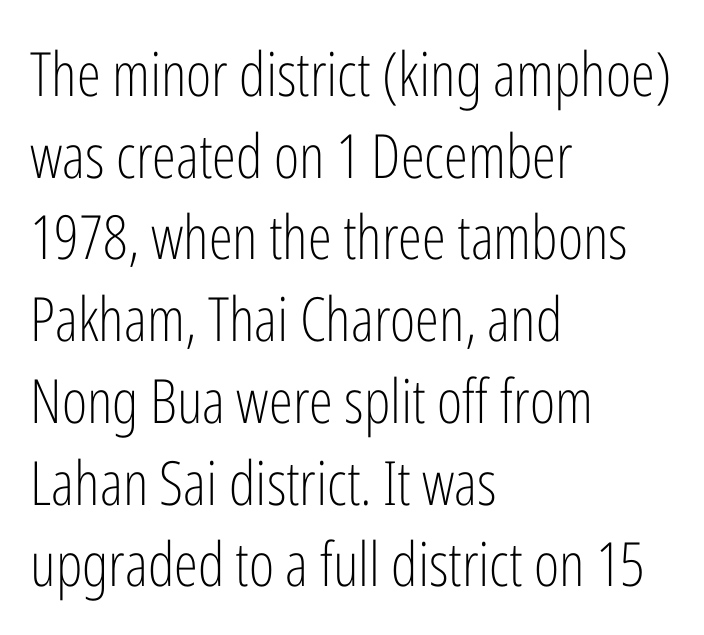
Summary of vertical rhythm: regular, with standard interline spacing. This is roman type, the default non-slanted kind. A quiet, ordinary-to-light weight characterises the typeface. Are there feet on the stems? There aren't — it's a sans. Students, note that the glyphs here touch the page at normal intervals. The text block is weighted toward the left margin, trailing off unevenly rightward.
